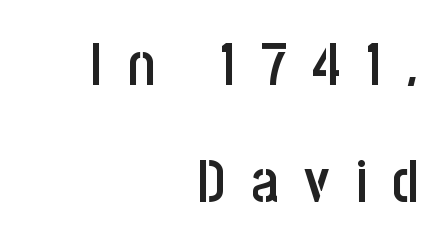
{"serif": "no", "italic": "no", "bold": "semi", "weight": "semibold", "width": "condensed", "stroke_contrast": "low", "x_height": "large", "monospaced": "no", "underline": "no", "align": "right", "line_spacing": "loose", "line_spacing_ratio": 1.98, "letter_spacing": "wide", "letter_spacing_em": 0.43, "glyph_px": 59}
